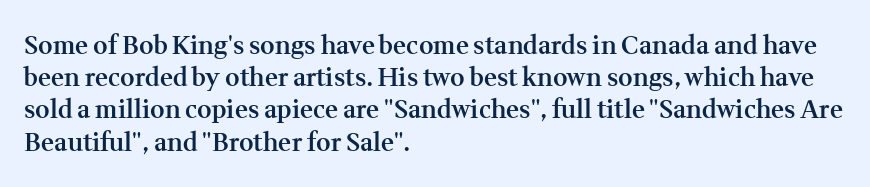
Typesetter's note: demi weight, one step under bold. What's the leading like? Ordinary, nothing unusual. Observe the ordinary spacing: letters are neighbours, not strangers. Anything drawn beneath the words? Only blank space.
